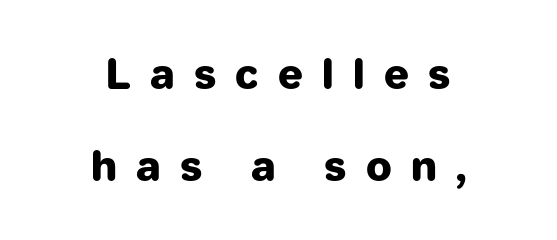
Letter spacing: wide. Style check: upright. The paragraph shown floats in the horizontal middle. These lines are rendered in a variable-pitch font.
